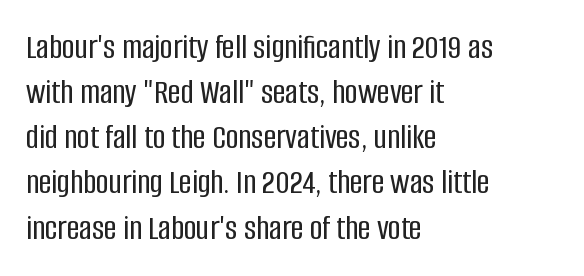
{"serif": "no", "italic": "no", "width": "condensed", "stroke_contrast": "low", "x_height": "large", "monospaced": "no", "underline": "no", "align": "left", "line_spacing": "normal", "line_spacing_ratio": 1.29, "letter_spacing": "normal", "letter_spacing_em": 0.0, "glyph_px": 35}
